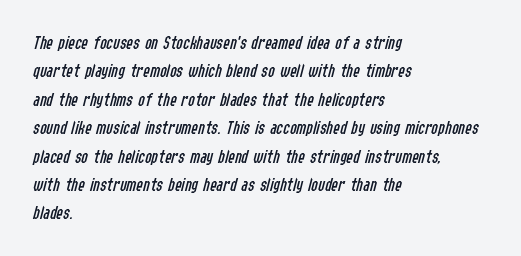
The axis of the letterforms is tilted away from vertical. No extra ink here — the face is not bold. These lines stack with their left ends in a neat column. The specimen omits any rule beneath the text block's lines.
